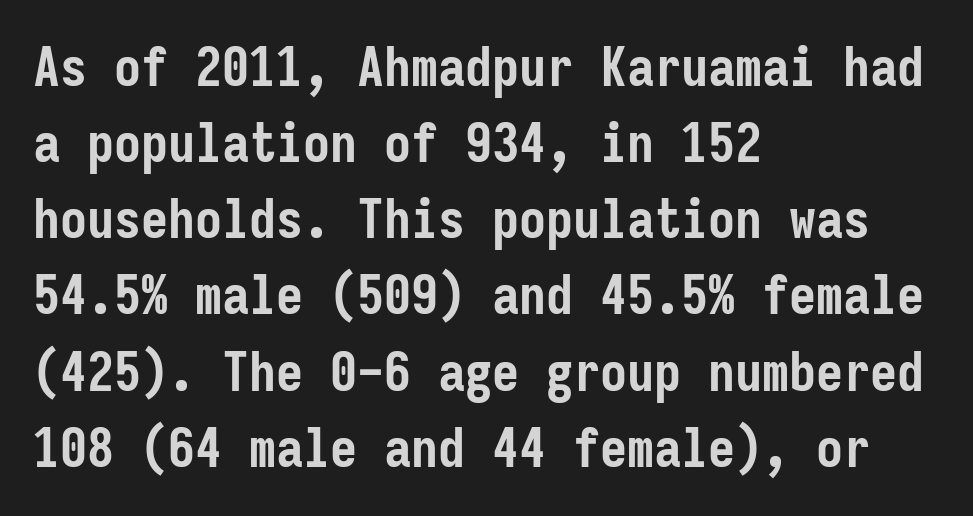
The image shows 54 px semibold, condensed sans-serif type, upright, monospaced; set left-aligned, normal line spacing (1.41x), normal letter spacing, not underlined; low stroke contrast and a medium x-height.
